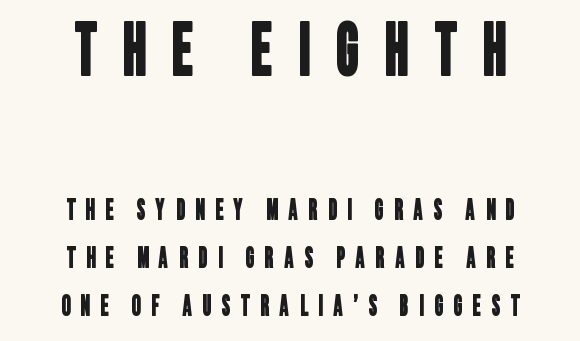
{"serif": "no", "width": "condensed", "stroke_contrast": "low", "x_height": "large", "monospaced": "no", "underline": "no", "align": "center", "line_spacing_ratio": 1.71, "letter_spacing": "wide", "letter_spacing_em": 0.37, "larger_block": "first", "size_ratio": 2.54, "glyph_px": 71}
